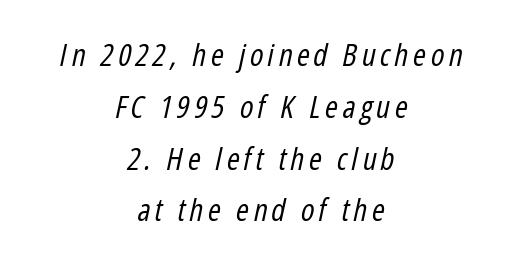
The baseline area is clear. Students, observe: this is what conventionally led text looks like. An italicized treatment has been applied to the whole sample. Each letter keeps its own natural width here, so spacing adapts to shape. Stems here are at most as thick as an everyday book face. The typesetter chose a symmetrical, centered arrangement here.
